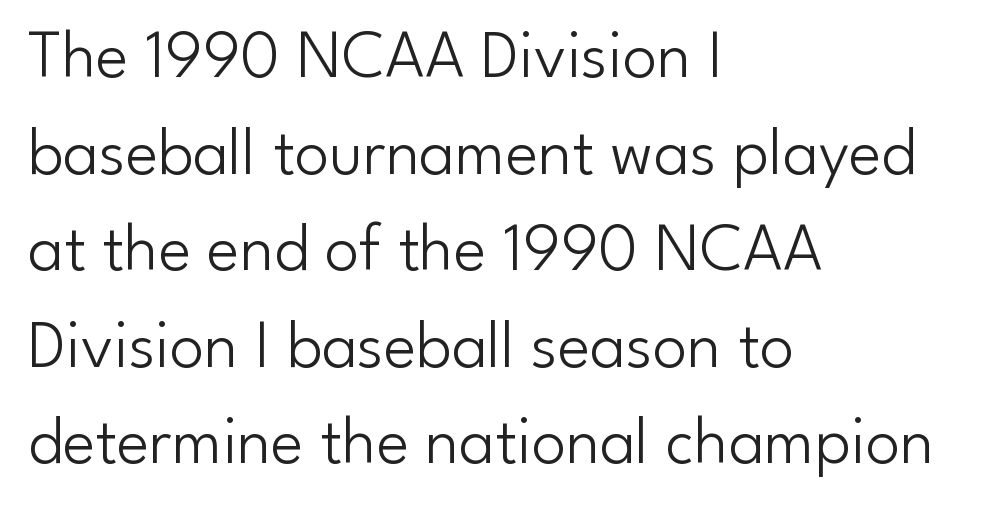
The image shows 69 px light sans-serif type, upright; set left-aligned, normal line spacing (1.4x), normal letter spacing, not underlined; low stroke contrast and a small x-height.
